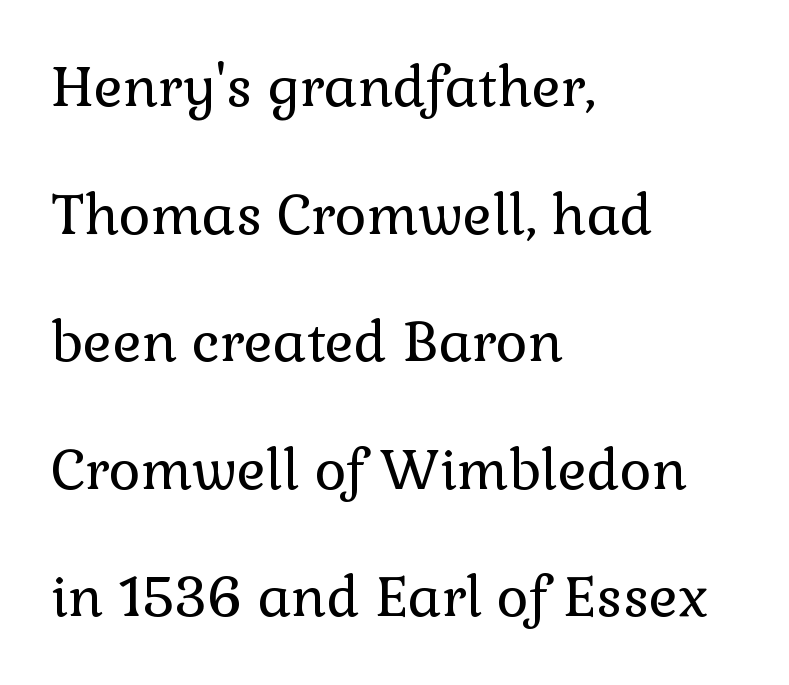
{"serif": "yes", "italic": "no", "bold": "no", "weight": "regular", "width": "normal", "stroke_contrast": "low", "x_height": "medium", "monospaced": "no", "underline": "no", "align": "left", "line_spacing": "loose", "line_spacing_ratio": 2.32, "letter_spacing": "normal", "letter_spacing_em": 0.0, "glyph_px": 55}
